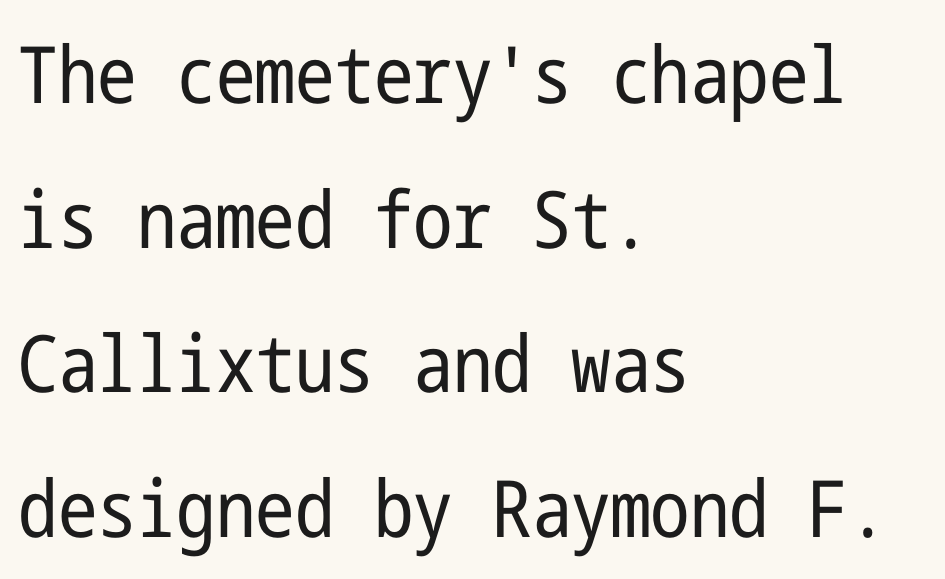
{"serif": "no", "italic": "no", "bold": "no", "weight": "regular", "width": "condensed", "stroke_contrast": "low", "x_height": "medium", "underline": "no", "align": "left", "line_spacing_ratio": 1.83, "letter_spacing": "normal", "letter_spacing_em": 0.0, "glyph_px": 79}
